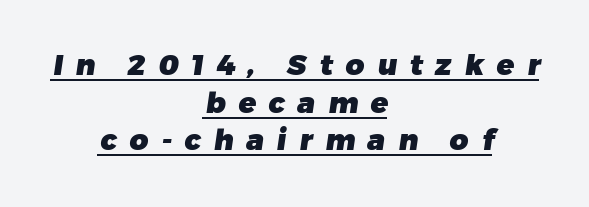
Q: Is the text bold? A: Yes.
Q: Is the typeface a serif or a sans-serif typeface? A: Sans-serif.
Q: Is the text underlined? A: Yes.
Q: How is the paragraph aligned? A: Centered.
Q: Is the spacing between letters normal or unusually wide? A: Unusually wide.
Q: Is the spacing between lines tight, normal or loose? A: Normal.
Q: Width (condensed, normal, or wide)? A: Normal.
Q: Stroke contrast? A: Low.
Q: x-height? A: Medium.
Q: Monospaced? A: No.
